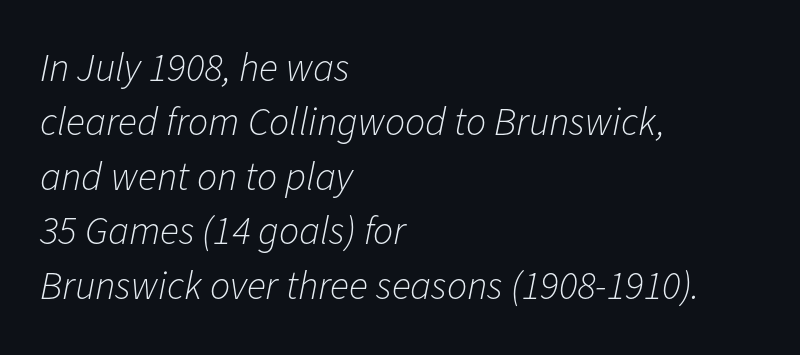
{"italic": "yes", "lean": "right", "slant_degrees": 11, "bold": "no", "weight": "light", "width": "normal", "stroke_contrast": "low", "x_height": "medium", "monospaced": "no", "underline": "no", "align": "left", "line_spacing": "normal", "line_spacing_ratio": 1.36, "letter_spacing": "normal", "letter_spacing_em": 0.0, "glyph_px": 40}
